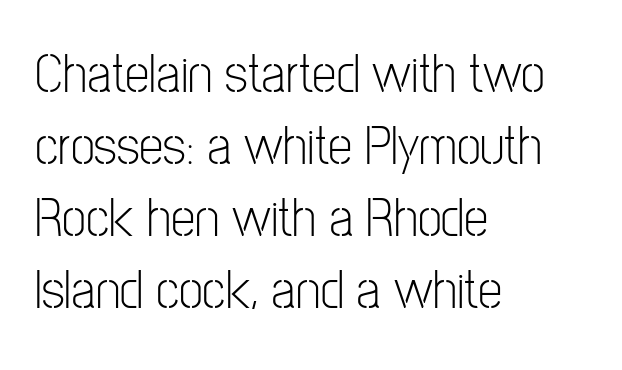
Upright lettering throughout. Varying glyph widths throughout — classic text-font behaviour. Evenly set lines give the paragraph a standard silhouette. Words appear dense and cohesive because spacing is normal. Caption: multi-line text, flush left, ragged right. The typeface has the unassuming heft of standard copy or less.
